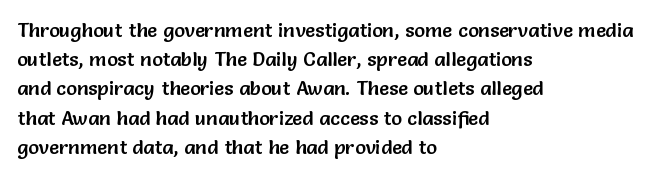
Q: Is the text italic (slanted)? A: No, it is upright.
Q: Is the text underlined? A: No.
Q: How is the paragraph aligned? A: Left-aligned.
Q: Is the spacing between letters normal or unusually wide? A: Normal.
Q: Is the spacing between lines tight, normal or loose? A: Normal.
